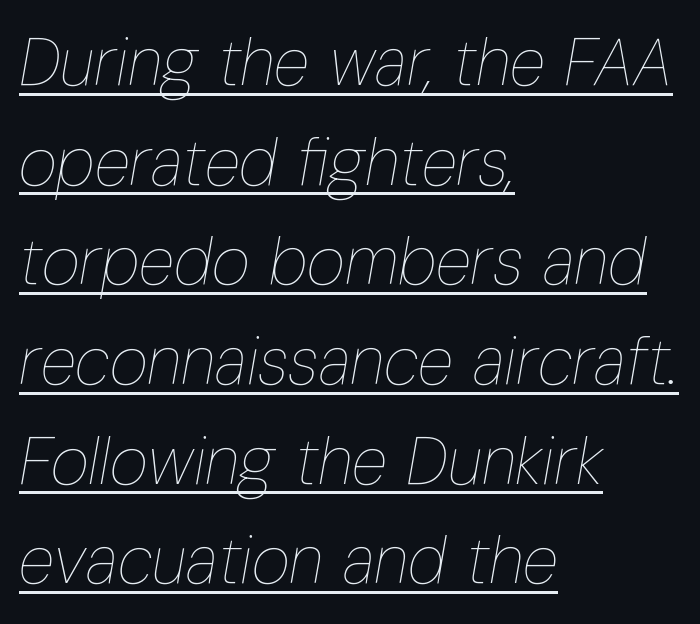
Each stroke keeps to a modest, everyday thickness or less. The sample's only ornament is a line tracing under the words. Regular leading. This sample uses an oblique cut, with every glyph tilted off the vertical.
